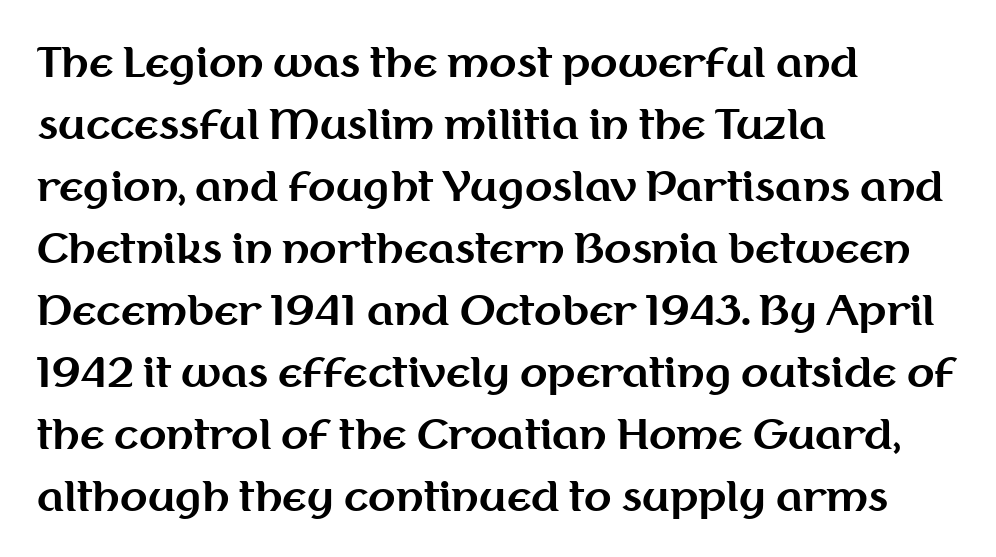
{"serif": "no", "italic": "no", "bold": "yes", "weight": "bold", "width": "normal", "stroke_contrast": "medium", "x_height": "medium", "monospaced": "no", "underline": "no", "align": "left", "line_spacing": "normal", "line_spacing_ratio": 1.55, "letter_spacing": "normal", "letter_spacing_em": 0.0, "glyph_px": 40}
